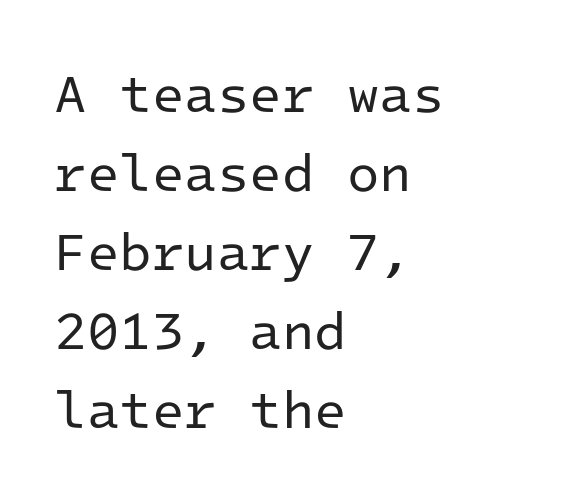
{"serif": "no", "italic": "no", "bold": "no", "weight": "regular", "width": "normal", "stroke_contrast": "low", "x_height": "medium", "monospaced": "yes", "underline": "no", "align": "left", "line_spacing": "normal", "line_spacing_ratio": 1.49, "letter_spacing": "normal", "letter_spacing_em": 0.0, "glyph_px": 53}
